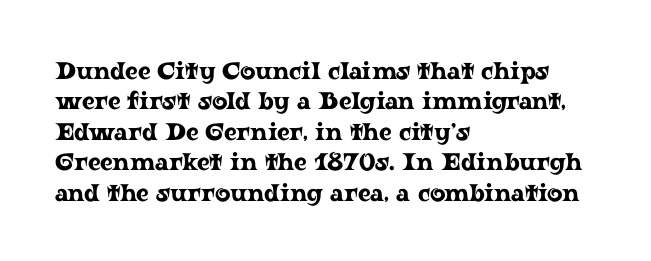
Unmarked baselines from the first word to the last. Short and long lines alike share a common starting point at left. The horizontal fit of the characters is conventional and even. Leading matches the norm, producing a regular column. In terms of posture, this sample is upright.
